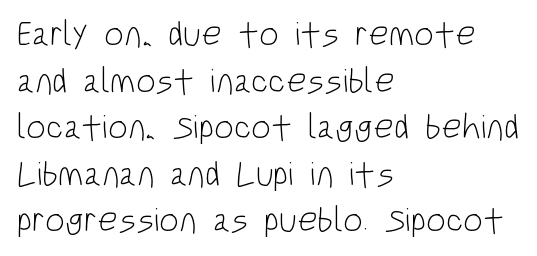
{"serif": "no", "italic": "no", "bold": "no", "weight": "light", "width": "condensed", "stroke_contrast": "low", "x_height": "large", "monospaced": "no", "underline": "no", "align": "left", "line_spacing": "normal", "line_spacing_ratio": 1.33, "letter_spacing": "normal", "letter_spacing_em": 0.0, "glyph_px": 35}
